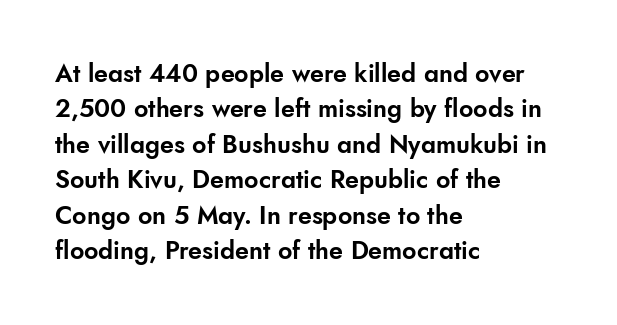
{"italic": "no", "underline": "no", "align": "left", "line_spacing": "normal", "line_spacing_ratio": 1.42, "letter_spacing": "normal", "letter_spacing_em": 0.0, "glyph_px": 25}
